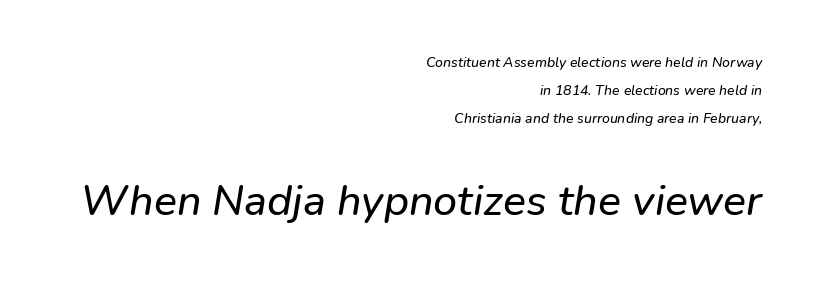
{"italic": "yes", "lean": "right", "slant_degrees": 9, "width": "normal", "stroke_contrast": "low", "x_height": "medium", "monospaced": "no", "underline": "no", "align": "right", "line_spacing": "loose", "line_spacing_ratio": 2.01, "letter_spacing": "normal", "letter_spacing_em": 0.0, "larger_block": "second", "size_ratio": 3.07, "glyph_px": 43}
